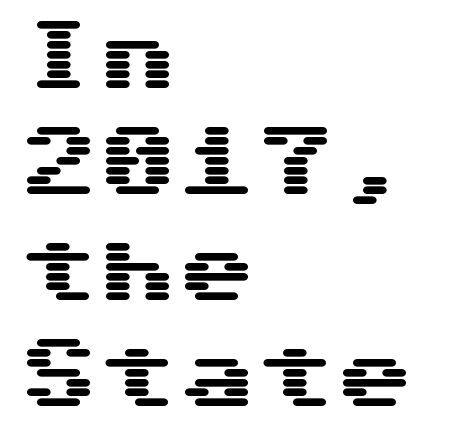
{"serif": "no", "italic": "no", "width": "wide", "stroke_contrast": "medium", "x_height": "medium", "underline": "no", "align": "left", "line_spacing": "normal", "line_spacing_ratio": 1.34, "letter_spacing": "normal", "letter_spacing_em": 0.0, "glyph_px": 79}
